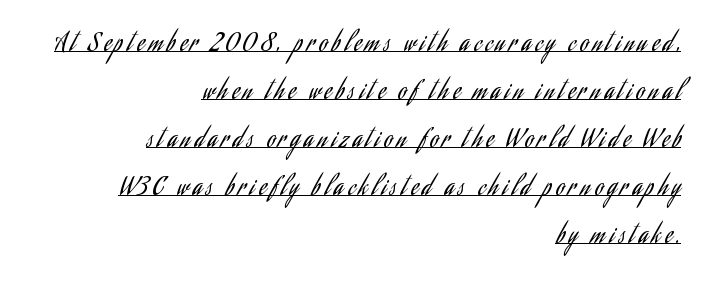
{"bold": "no", "underline": "yes", "align": "right", "line_spacing": "loose", "line_spacing_ratio": 2.0, "glyph_px": 24}
